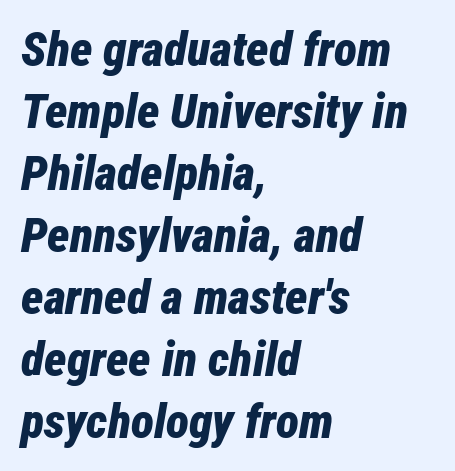
{"italic": "yes", "lean": "right", "slant_degrees": 12, "bold": "yes", "weight": "bold", "width": "condensed", "stroke_contrast": "low", "x_height": "medium", "monospaced": "no", "underline": "no", "align": "left", "line_spacing": "normal", "line_spacing_ratio": 1.29, "letter_spacing": "normal", "letter_spacing_em": 0.0, "glyph_px": 48}
